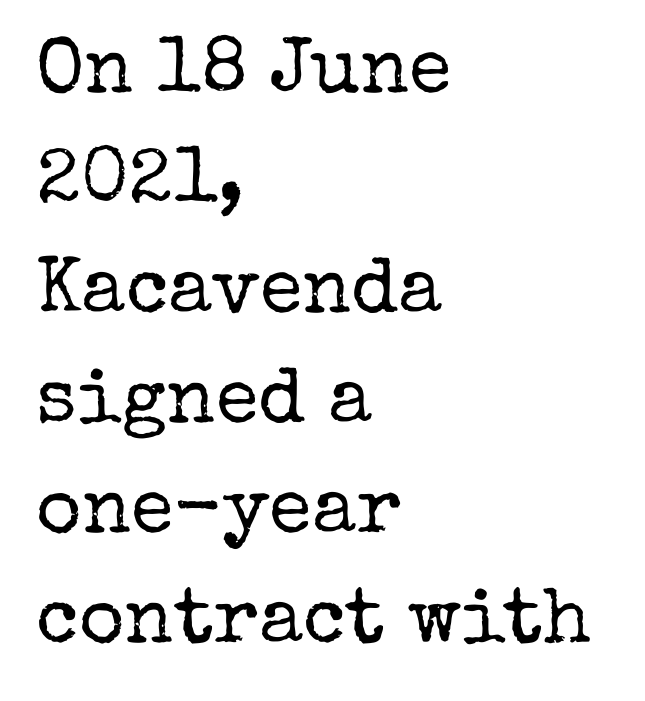
{"serif": "yes", "italic": "no", "bold": "no", "weight": "regular", "width": "normal", "stroke_contrast": "low", "x_height": "medium", "monospaced": "no", "underline": "no", "align": "left", "line_spacing": "normal", "line_spacing_ratio": 1.41, "letter_spacing": "normal", "letter_spacing_em": 0.0, "glyph_px": 78}
